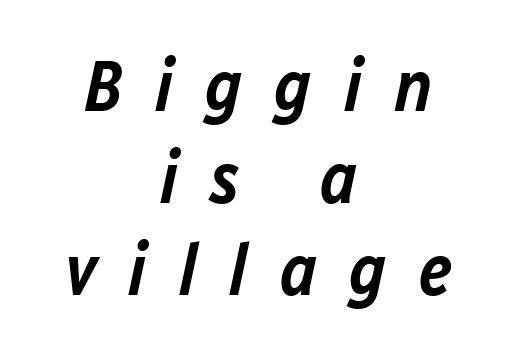
Q: Is the text bold? A: Semi-bold.
Q: Is the text italic (slanted)? A: Yes, it leans right by about 12 degrees.
Q: Is the text underlined? A: No.
Q: How is the paragraph aligned? A: Centered.
Q: Is the spacing between letters normal or unusually wide? A: Unusually wide.
Q: Is the spacing between lines tight, normal or loose? A: Normal.
Q: Width (condensed, normal, or wide)? A: Normal.
Q: Stroke contrast? A: Low.
Q: x-height? A: Medium.
Q: Monospaced? A: No.
